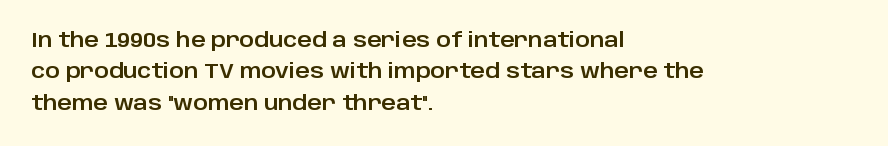
The image shows 20 px text type, upright; set left-aligned, normal line spacing (1.57x), normal letter spacing, not underlined.
